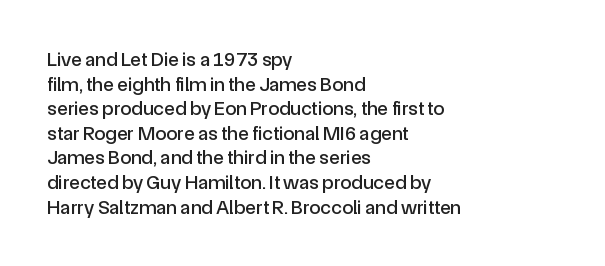
The image shows 20 px text type, upright; set left-aligned, line spacing 1.23x, normal letter spacing, not underlined.
